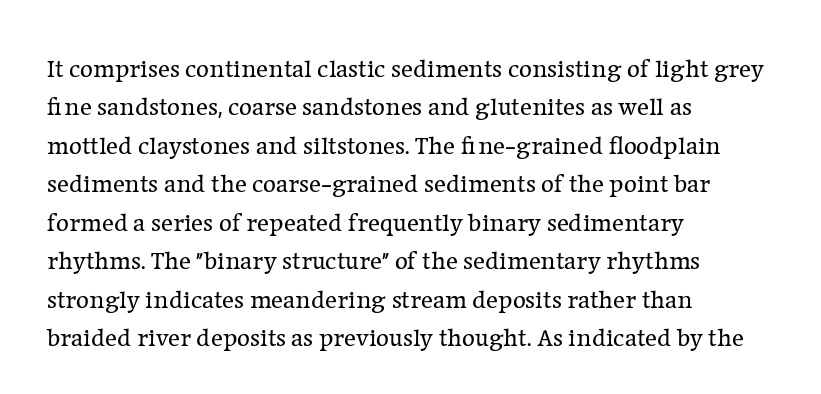
{"italic": "no", "bold": "no", "underline": "no", "align": "left", "line_spacing": "normal", "line_spacing_ratio": 1.54, "letter_spacing": "normal", "letter_spacing_em": 0.0, "glyph_px": 25}
